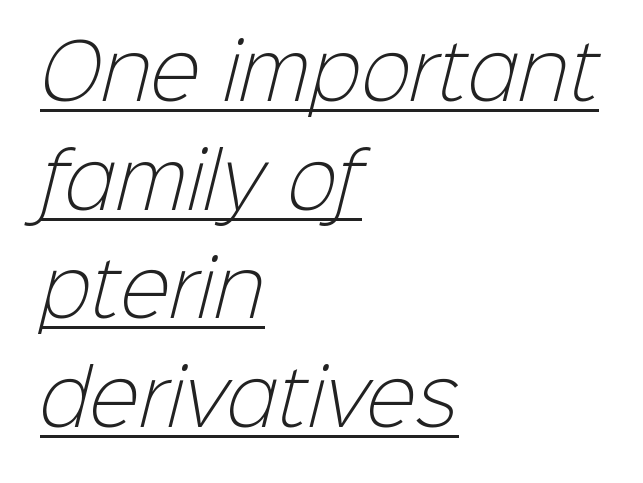
Q: Is the text bold? A: No.
Q: Is the typeface a serif or a sans-serif typeface? A: Sans-serif.
Q: Is the text underlined? A: Yes.
Q: How is the paragraph aligned? A: Left-aligned.
Q: Is the spacing between letters normal or unusually wide? A: Normal.
Q: Is the spacing between lines tight, normal or loose? A: Normal.
Q: Width (condensed, normal, or wide)? A: Normal.
Q: Stroke contrast? A: Low.
Q: x-height? A: Medium.
Q: Monospaced? A: No.
